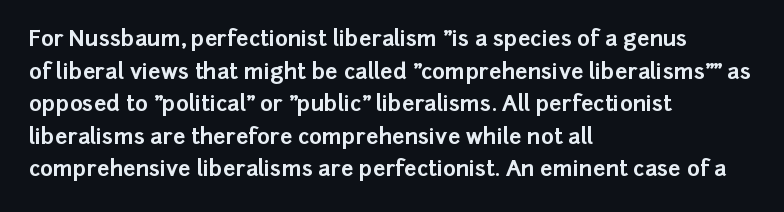
Q: Is the text bold? A: Yes.
Q: Is the text italic (slanted)? A: No, it is upright.
Q: Is the text underlined? A: No.
Q: How is the paragraph aligned? A: Left-aligned.
Q: Is the spacing between letters normal or unusually wide? A: Normal.
Q: Is the spacing between lines tight, normal or loose? A: Normal.
